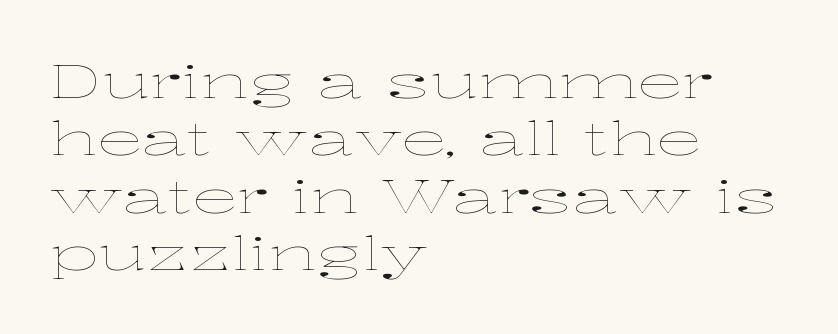
In CSS terms this would be text-align: left. These lines sit exactly where default settings would place them. Posture: upright roman. This sample uses plain, unmodified letter spacing. The string is rendered with underlining switched off. Each letter keeps its own natural width here, so spacing adapts to shape.
